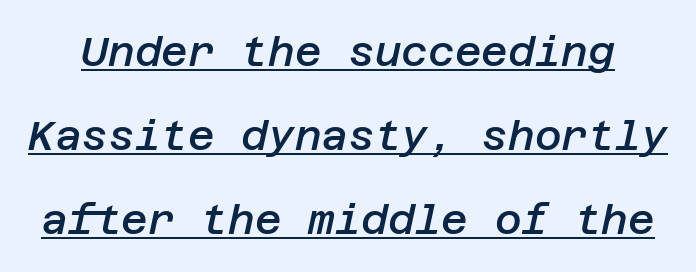
The image shows 41 px semibold type, italic (leaning right); set loose line spacing (2.05x), normal letter spacing, underlined; low stroke contrast and a large x-height.
